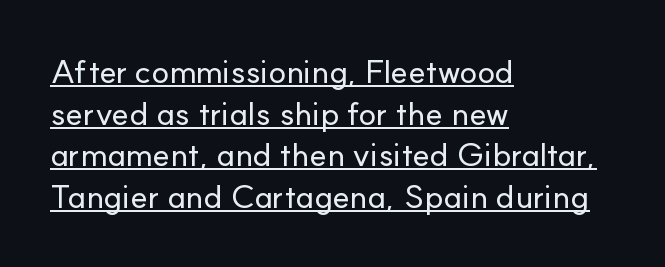
Left-aligned paragraph, ragged on the right. Regular leading. The axis of the letterforms is exactly vertical. Is the letter spacing exaggerated? No — it looks like the ordinary default. Underlining? Definitely there. Note the varied advance widths — an 'i' is clearly narrower than an 'm'.
